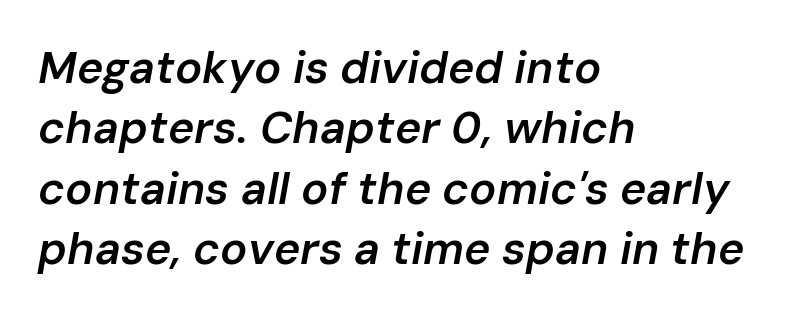
{"italic": "yes", "lean": "right", "slant_degrees": 10, "bold": "semi", "weight": "semibold", "width": "normal", "stroke_contrast": "low", "x_height": "medium", "monospaced": "no", "underline": "no", "align": "left", "line_spacing": "normal", "line_spacing_ratio": 1.34, "letter_spacing": "normal", "letter_spacing_em": 0.0, "glyph_px": 45}
